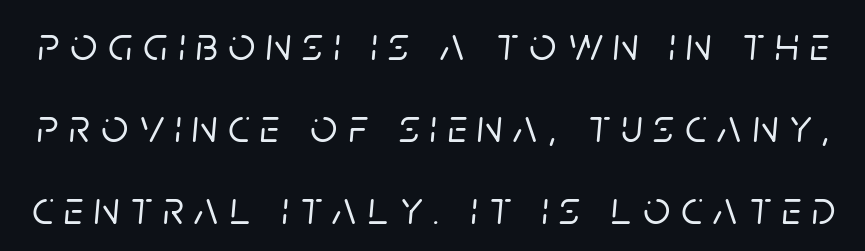
The image shows 47 px text type, italic (leaning right); set line spacing 1.75x, unusually wide letter spacing (+0.23 em), not underlined; low stroke contrast and a large x-height.
